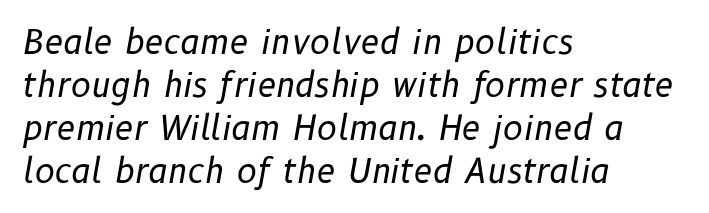
Spacing between characters is what you'd get straight out of the box. You could not count columns in this text — the font is proportionally spaced. Slanted lettering throughout. The characters are drawn with everyday or finer stroke widths.
